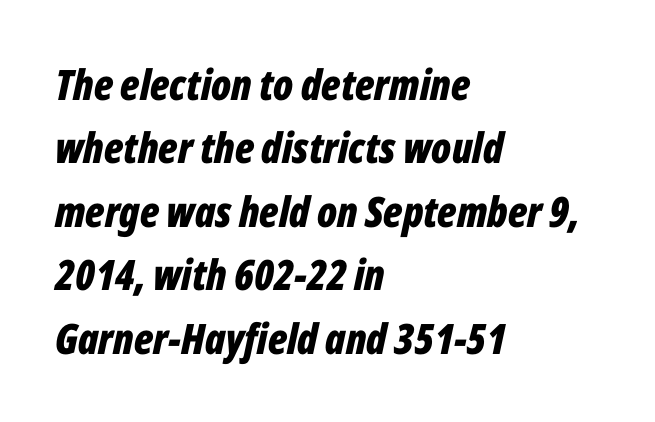
{"italic": "yes", "lean": "right", "slant_degrees": 12, "bold": "yes", "weight": "bold", "width": "condensed", "stroke_contrast": "low", "x_height": "medium", "monospaced": "no", "underline": "no", "align": "left", "line_spacing": "normal", "line_spacing_ratio": 1.51, "letter_spacing": "normal", "letter_spacing_em": 0.0, "glyph_px": 42}
